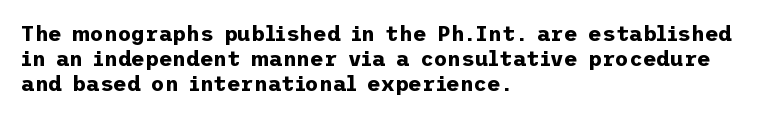
The image shows 21 px bold type, upright; set left-aligned, line spacing 1.2x, normal letter spacing, not underlined.
